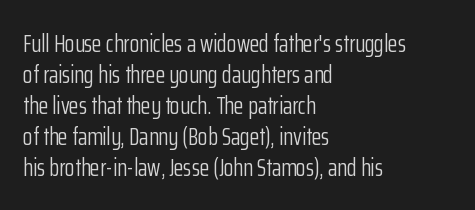
The image shows 25 px text type, upright; set left-aligned, line spacing 1.24x, normal letter spacing, not underlined.
